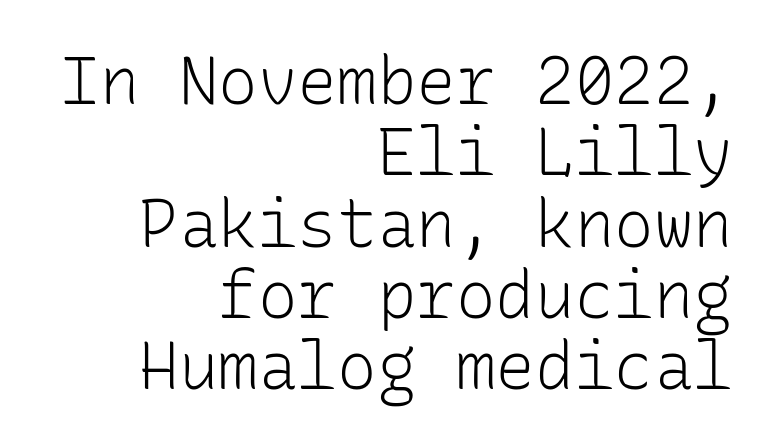
Do the characters align in a grid? Yes, the font is monospaced. Rendered with straight, roman letterforms. Alignment: flush right. Descender tails drop into unmarked territory. The typeface has the unassuming heft of standard copy or less. Is the letter spacing exaggerated? No — it looks like the ordinary default.
